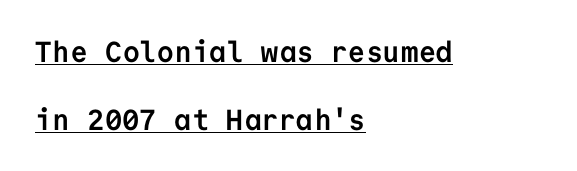
{"serif": "no", "italic": "no", "bold": "yes", "weight": "semibold", "width": "normal", "stroke_contrast": "low", "x_height": "medium", "monospaced": "yes", "underline": "yes", "align": "left", "line_spacing": "loose", "line_spacing_ratio": 2.33, "letter_spacing": "normal", "letter_spacing_em": 0.0, "glyph_px": 29}
